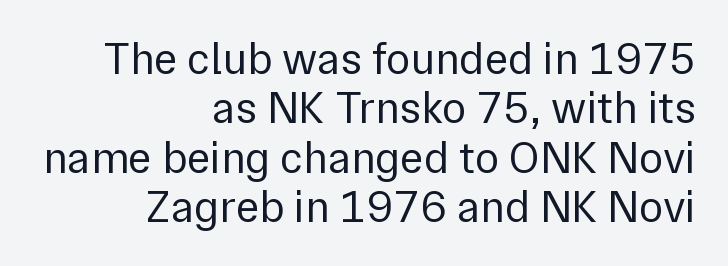
Q: Is the text bold? A: No.
Q: Is the text italic (slanted)? A: No, it is upright.
Q: Is the typeface a serif or a sans-serif typeface? A: Sans-serif.
Q: Is the text underlined? A: No.
Q: How is the paragraph aligned? A: Right-aligned.
Q: Is the spacing between letters normal or unusually wide? A: Normal.
Q: Is the spacing between lines tight, normal or loose? A: Tight.
Q: Width (condensed, normal, or wide)? A: Normal.
Q: Stroke contrast? A: Low.
Q: x-height? A: Medium.
Q: Monospaced? A: No.
